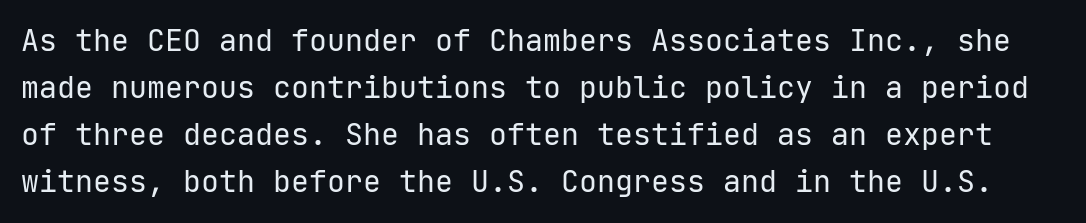
The image shows 30 px regular-weight sans-serif type, upright, monospaced; set normal line spacing (1.57x), normal letter spacing, not underlined; low stroke contrast and a medium x-height.
